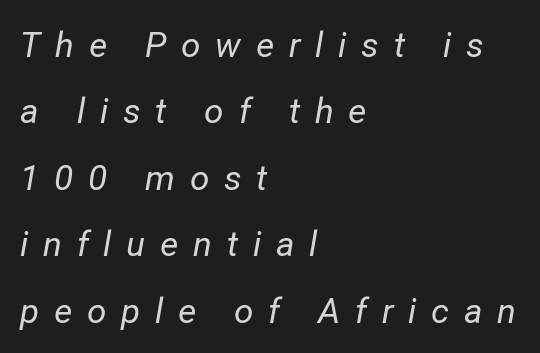
The image shows 35 px regular-weight type, italic (leaning right); set left-aligned, loose line spacing (1.9x), unusually wide letter spacing (+0.42 em), not underlined; low stroke contrast and a medium x-height.
